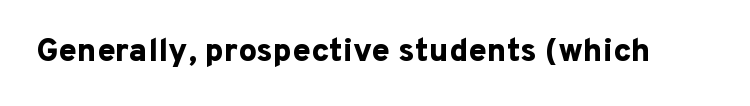
The image shows 33 px bold sans-serif type, upright; set normal letter spacing, not underlined; low stroke contrast and a medium x-height.
